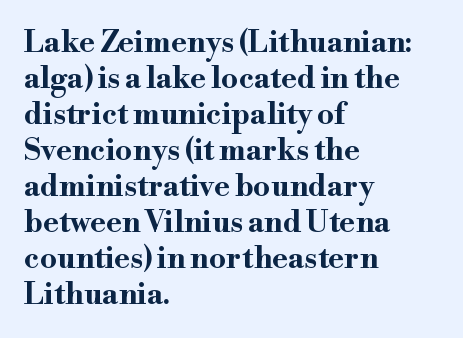
Which margin do the lines hug? The left one — the right edge is uneven. The type sits square on the baseline with zero lean. Clear beneath every line of the passage. Compared with typical body copy, the letter spacing here is the same. Its strokes are broad and dark, the hallmark of bold type.
